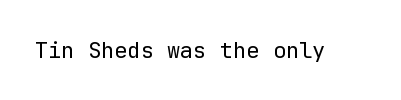
The image shows 22 px text type, upright; set normal letter spacing, not underlined.
